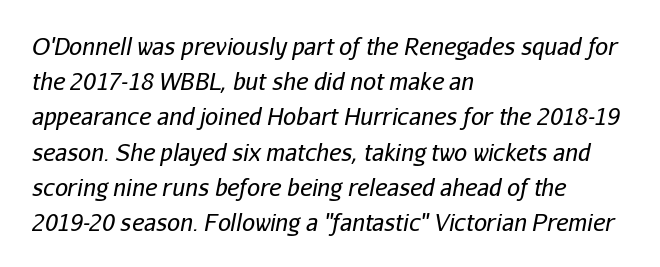
Horizontal bands of white between lines are of average thickness. The text carries the slant typical of an italic or oblique font. Plain, unruled lines of type. Observe the ordinary spacing: letters are neighbours, not strangers.
